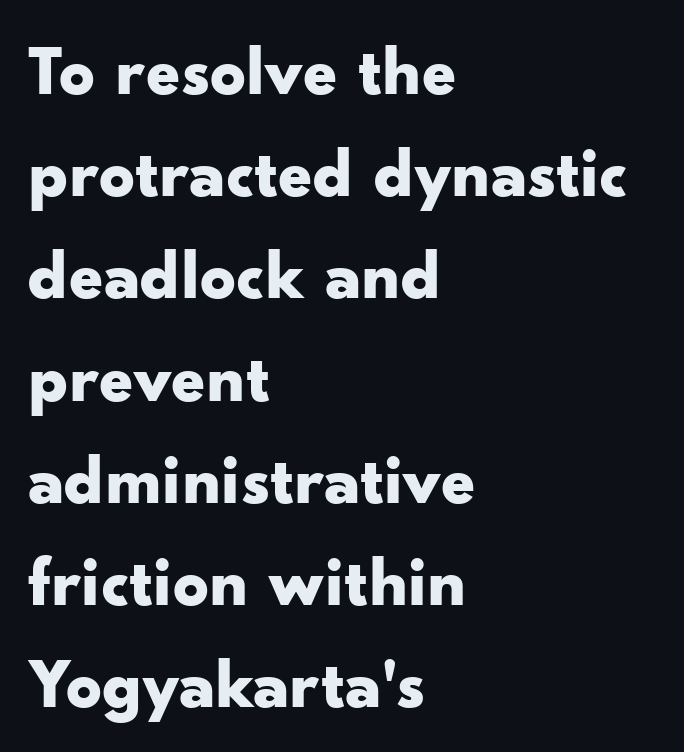
The passage shown is typed in a proportional face where columns would drift. Quick note: not italic, upright. Left-aligned paragraph, ragged on the right. What kind of face is this? One without serifs — a sans. Compared with typical paragraphs, the rows here are spaced about the same. On the weight axis this lands at bold, roughly 700.
